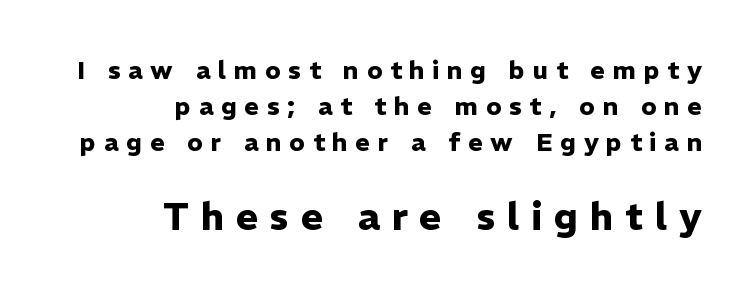
Q: Is the text bold? A: Yes.
Q: Is the text italic (slanted)? A: No, it is upright.
Q: Is the typeface a serif or a sans-serif typeface? A: Sans-serif.
Q: Is the text underlined? A: No.
Q: How is the paragraph aligned? A: Right-aligned.
Q: Is the spacing between letters normal or unusually wide? A: Unusually wide.
Q: Is the spacing between lines tight, normal or loose? A: Normal.
Q: Which block of text is set in a larger size, the first (top) or the second (bottom)? A: The second (bottom) one.
Q: Width (condensed, normal, or wide)? A: Normal.
Q: Stroke contrast? A: Low.
Q: x-height? A: Medium.
Q: Monospaced? A: No.
